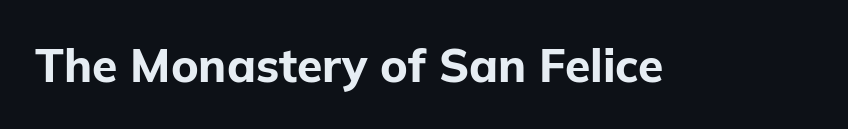
{"serif": "no", "italic": "no", "bold": "yes", "weight": "bold", "width": "normal", "stroke_contrast": "low", "x_height": "medium", "monospaced": "no", "underline": "no", "letter_spacing": "normal", "letter_spacing_em": 0.0, "glyph_px": 46}
